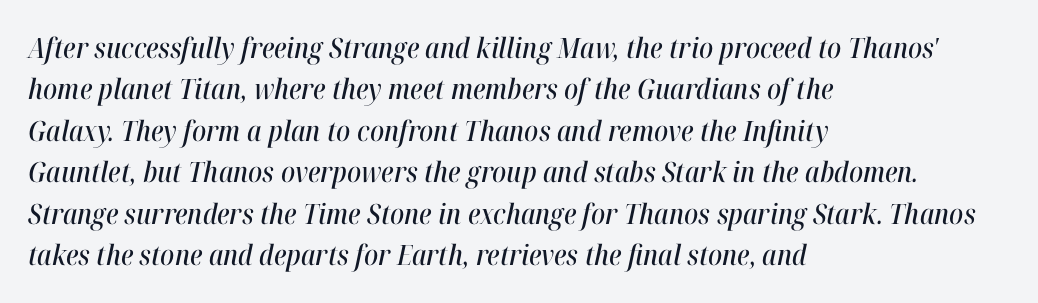
{"italic": "yes", "lean": "right", "slant_degrees": 12, "width": "condensed", "stroke_contrast": "high", "x_height": "medium", "monospaced": "no", "underline": "no", "align": "left", "line_spacing": "normal", "line_spacing_ratio": 1.48, "letter_spacing": "normal", "letter_spacing_em": 0.0, "glyph_px": 28}
